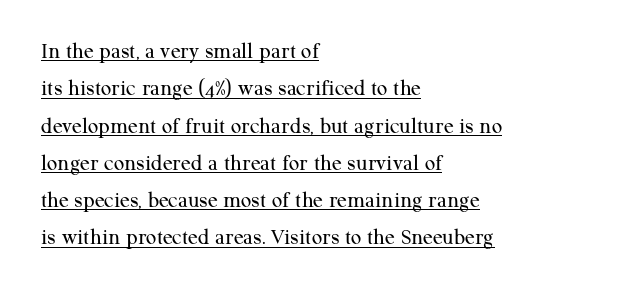
Q: Is the text bold? A: No.
Q: Is the text italic (slanted)? A: No, it is upright.
Q: Is the text underlined? A: Yes.
Q: How is the paragraph aligned? A: Left-aligned.
Q: Is the spacing between letters normal or unusually wide? A: Normal.
Q: Is the spacing between lines tight, normal or loose? A: Normal.
